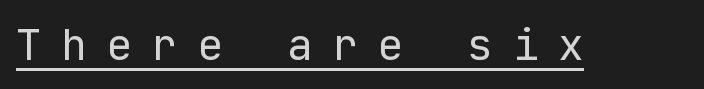
{"serif": "no", "italic": "no", "bold": "no", "weight": "regular", "width": "normal", "stroke_contrast": "low", "x_height": "medium", "underline": "yes", "letter_spacing": "wide", "letter_spacing_em": 0.45, "glyph_px": 43}
